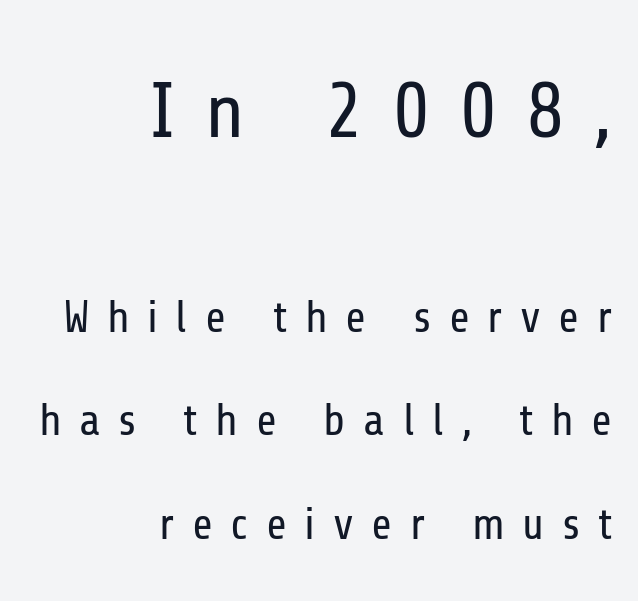
One glance says open: line gaps are wider than usual. The text block is weighted toward the right margin, trailing off unevenly leftward. Ascenders rise straight up at ninety degrees. Observe the absence of serifs on each vertical stroke in this sample. Loose tracking; the words dissolve into strings of separated letters.
